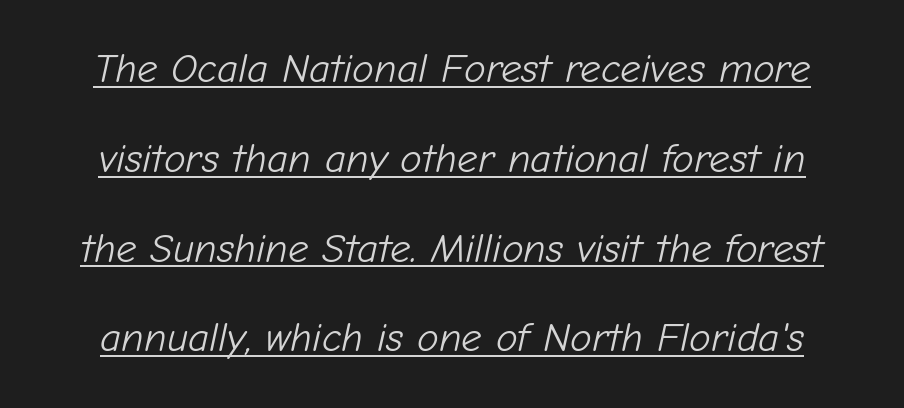
No chunkiness to these letters — they're not bold. The glyphs are accompanied by a horizontal stroke just below them. A typesetter would call this zero additional tracking. When letters slant like this, we call the style italic. Spacing verdict: proportional, widths tailored to each character.
